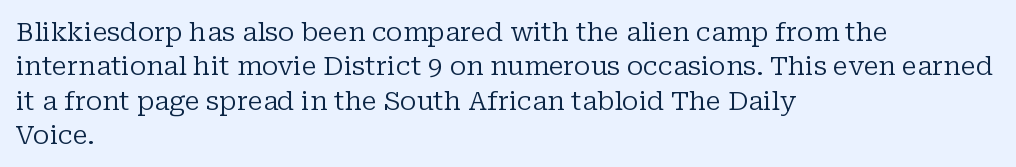
Leftover space on each line is placed entirely after the last word. Notice how the stems are strictly vertical — no italics here. The rendering uses a moderate line-height, typical for paragraphs. Underlining? Definitely not there. A light-to-regular cut is what we see here.
